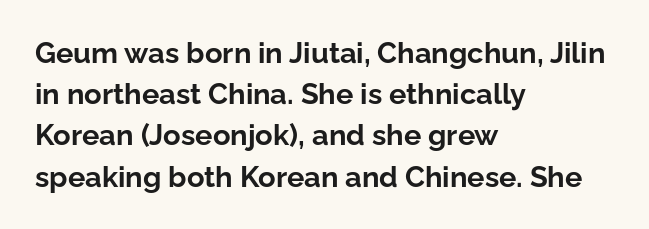
{"serif": "no", "italic": "no", "bold": "yes", "weight": "bold", "width": "normal", "stroke_contrast": "low", "x_height": "medium", "monospaced": "no", "underline": "no", "align": "left", "line_spacing": "normal", "line_spacing_ratio": 1.42, "letter_spacing": "normal", "letter_spacing_em": 0.0, "glyph_px": 29}
